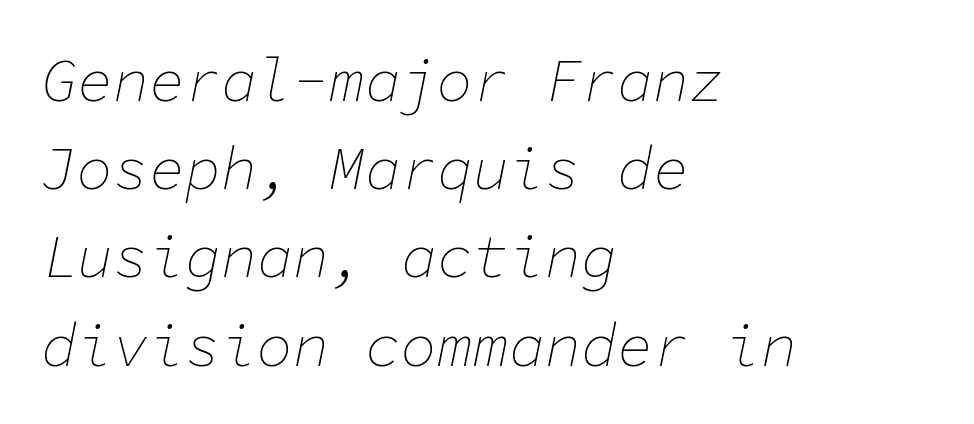
The image shows 60 px thin type, italic (leaning right), monospaced; set left-aligned, normal line spacing (1.47x), normal letter spacing, not underlined; low stroke contrast and a medium x-height.
